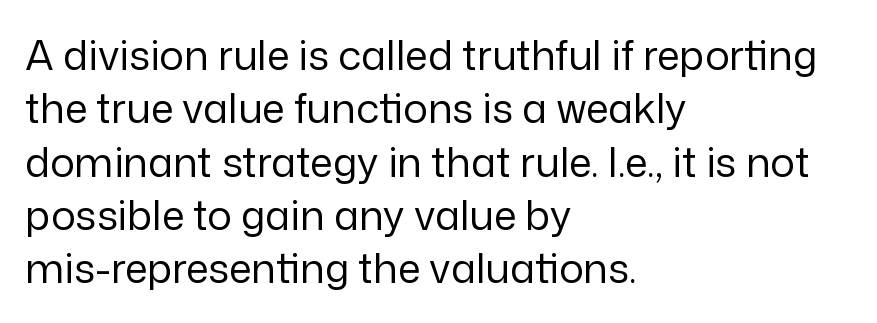
{"serif": "no", "italic": "no", "bold": "no", "weight": "regular", "width": "normal", "stroke_contrast": "low", "x_height": "medium", "monospaced": "no", "underline": "no", "align": "left", "line_spacing": "normal", "line_spacing_ratio": 1.3, "letter_spacing": "normal", "letter_spacing_em": 0.0, "glyph_px": 41}
